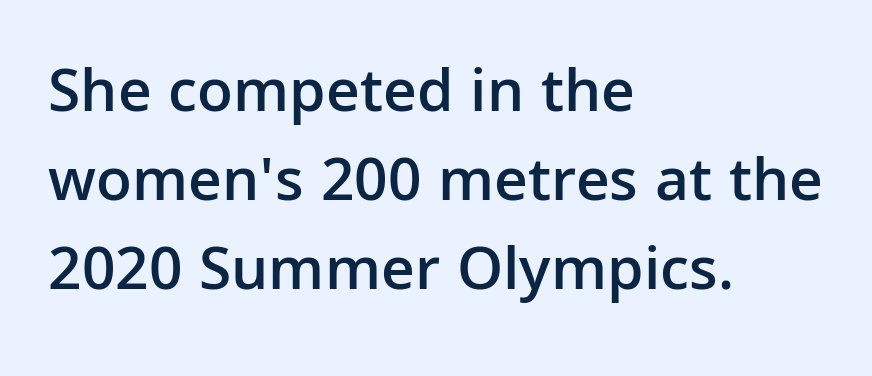
The image shows 63 px semibold sans-serif type, upright; set left-aligned, normal line spacing (1.41x), normal letter spacing, not underlined; low stroke contrast and a medium x-height.
